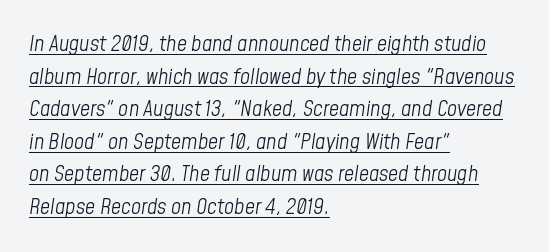
Q: Is the text bold? A: No.
Q: Is the text italic (slanted)? A: Yes, it leans right by about 8 degrees.
Q: Is the text underlined? A: Yes.
Q: How is the paragraph aligned? A: Left-aligned.
Q: Is the spacing between letters normal or unusually wide? A: Normal.
Q: Is the spacing between lines tight, normal or loose? A: Normal.
